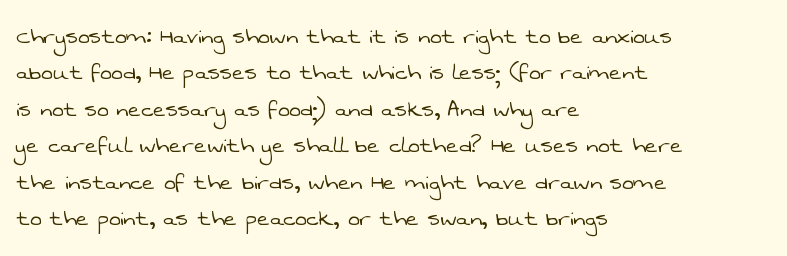
{"bold": "no", "underline": "no", "align": "left", "line_spacing": "normal", "line_spacing_ratio": 1.35, "letter_spacing": "normal", "letter_spacing_em": 0.0, "glyph_px": 27}
